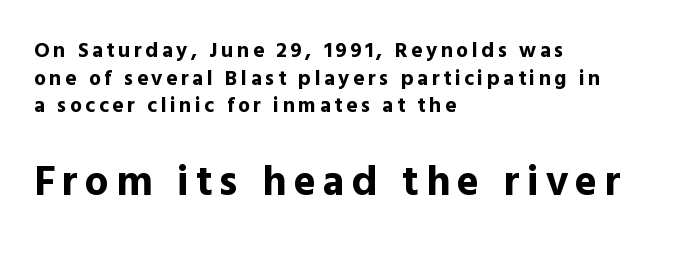
{"serif": "no", "italic": "no", "bold": "yes", "weight": "bold", "width": "normal", "x_height": "medium", "monospaced": "no", "underline": "no", "align": "left", "line_spacing": "normal", "line_spacing_ratio": 1.31, "larger_block": "second", "size_ratio": 2.0, "glyph_px": 42}
